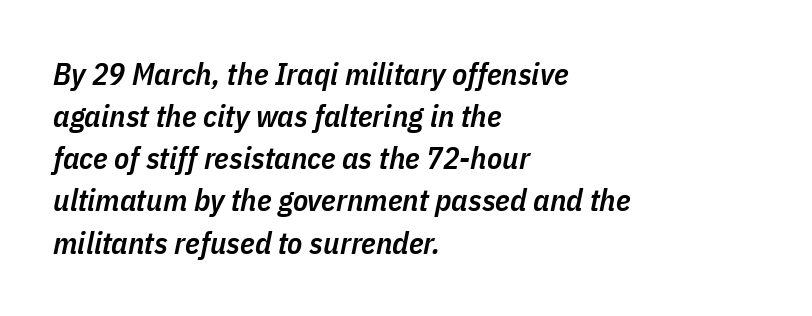
Q: Is the text bold? A: Semi-bold.
Q: Is the text italic (slanted)? A: Yes, it leans right by about 11 degrees.
Q: Is the text underlined? A: No.
Q: How is the paragraph aligned? A: Left-aligned.
Q: Is the spacing between letters normal or unusually wide? A: Normal.
Q: Is the spacing between lines tight, normal or loose? A: Normal.
Q: Width (condensed, normal, or wide)? A: Condensed.
Q: Stroke contrast? A: Low.
Q: x-height? A: Medium.
Q: Monospaced? A: No.
